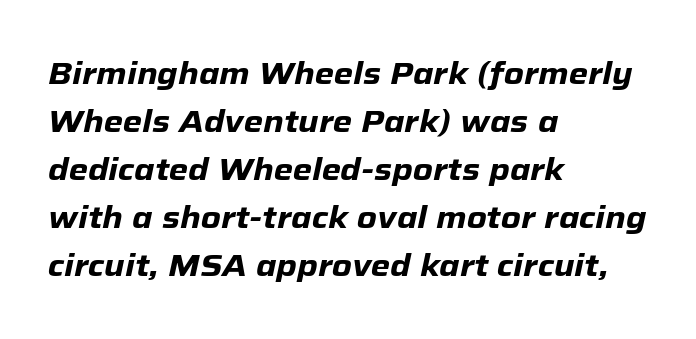
The image shows 31 px heavy type, italic (leaning right); set left-aligned, normal line spacing (1.55x), normal letter spacing, not underlined; low stroke contrast and a medium x-height.
